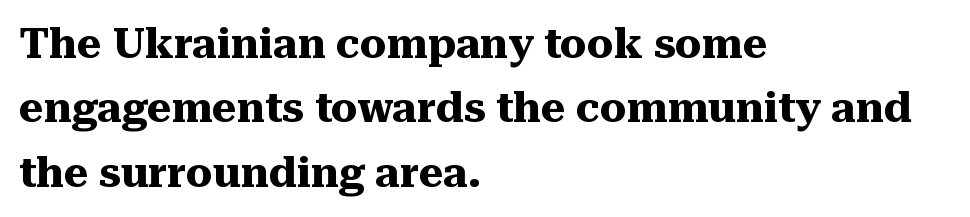
The glyphs in this specimen are seriffed. The face used here is rendered with its standard letterfit. These lines were composed using upright roman letters. The paragraph shown leans on its left margin.
